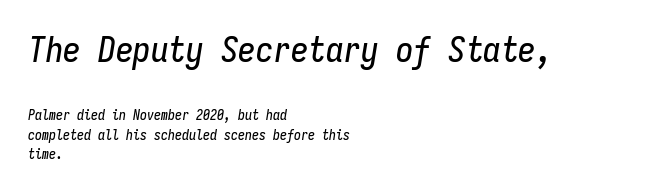
{"italic": "yes", "lean": "right", "slant_degrees": 9, "width": "condensed", "stroke_contrast": "low", "x_height": "medium", "monospaced": "yes", "underline": "no", "align": "left", "line_spacing": "normal", "line_spacing_ratio": 1.42, "letter_spacing": "normal", "letter_spacing_em": 0.0, "larger_block": "first", "size_ratio": 2.5, "glyph_px": 35}
